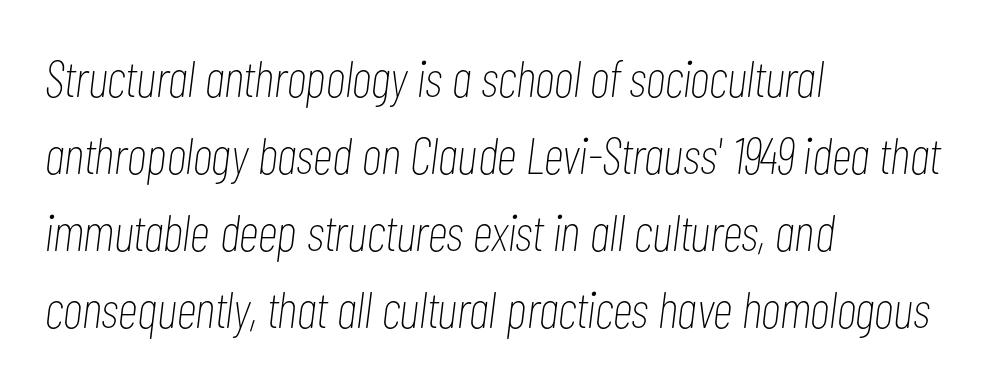
Horizontal bands of white between lines are of average thickness. The letters advance in unequal steps, a hallmark of proportional type. The gap between lines stays unmarked. Stems and bowls with no extra thickness — not bold. The compositor pushed each line to the left boundary. Posture: slanted.
